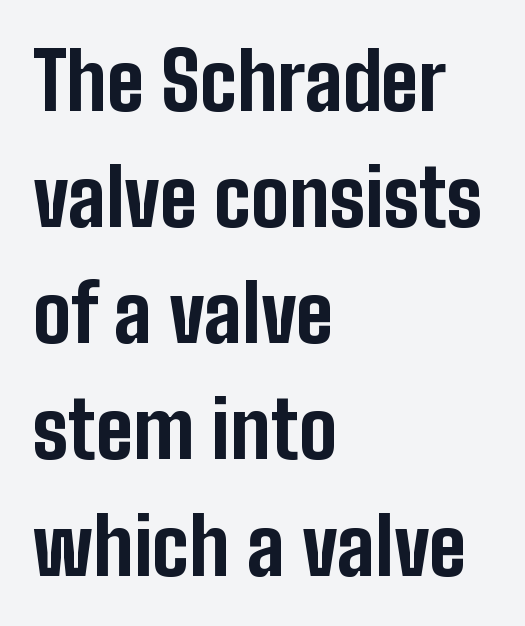
{"serif": "no", "italic": "no", "bold": "yes", "weight": "bold", "width": "condensed", "stroke_contrast": "low", "x_height": "medium", "monospaced": "no", "underline": "no", "align": "left", "line_spacing": "normal", "line_spacing_ratio": 1.47, "letter_spacing": "normal", "letter_spacing_em": 0.0, "glyph_px": 79}
